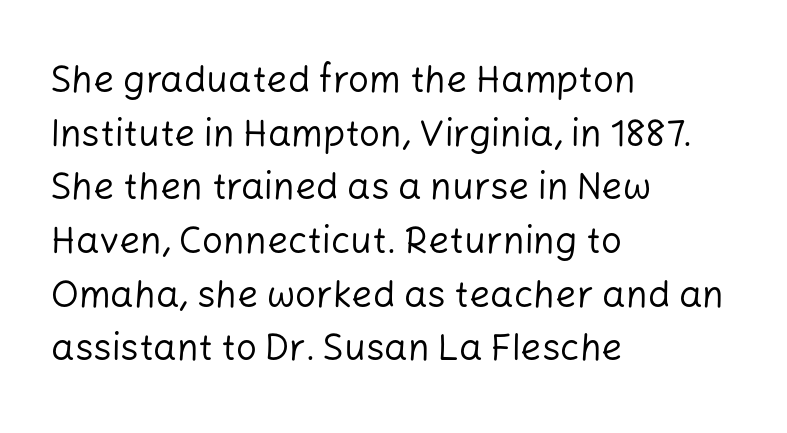
{"serif": "no", "italic": "no", "bold": "no", "weight": "regular", "width": "normal", "stroke_contrast": "low", "x_height": "medium", "monospaced": "no", "underline": "no", "align": "left", "line_spacing": "normal", "line_spacing_ratio": 1.45, "letter_spacing": "normal", "letter_spacing_em": 0.0, "glyph_px": 37}
